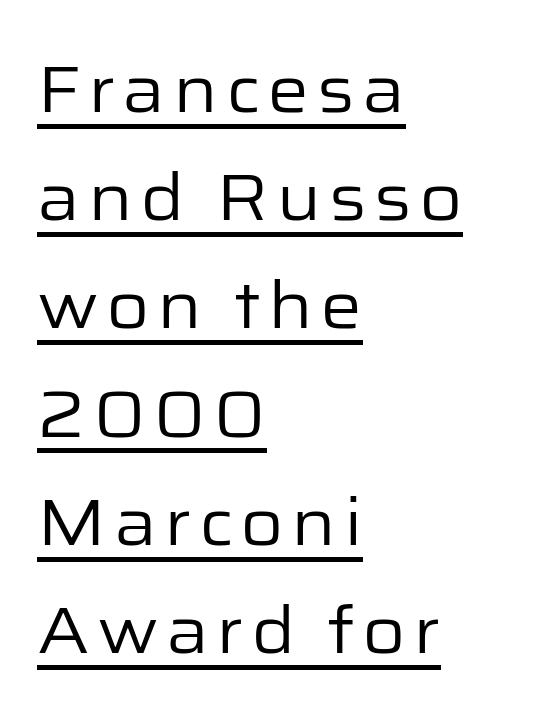
{"serif": "no", "italic": "no", "bold": "no", "weight": "regular", "width": "normal", "stroke_contrast": "low", "x_height": "medium", "monospaced": "no", "underline": "yes", "align": "left", "line_spacing": "normal", "line_spacing_ratio": 1.64, "glyph_px": 66}
